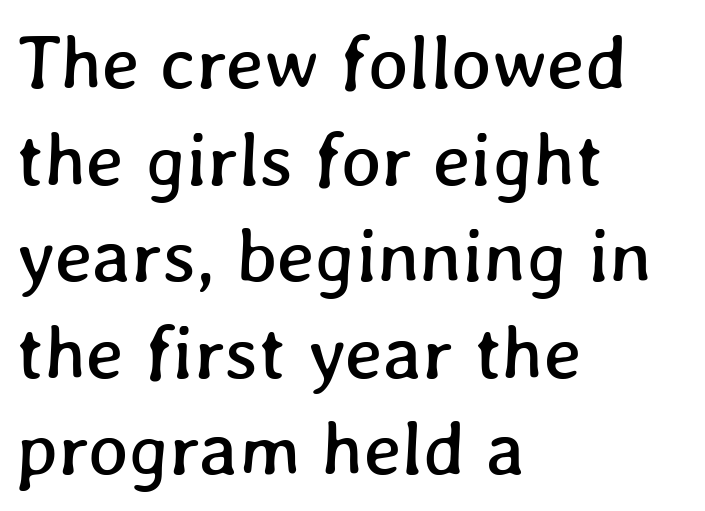
The image shows 76 px text type; set left-aligned, normal line spacing (1.27x), normal letter spacing, not underlined; low stroke contrast and a medium x-height.
